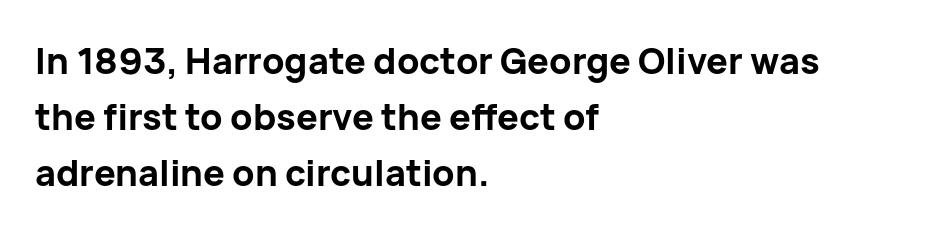
Q: Is the text bold? A: Yes.
Q: Is the text italic (slanted)? A: No, it is upright.
Q: Is the typeface a serif or a sans-serif typeface? A: Sans-serif.
Q: Is the text underlined? A: No.
Q: How is the paragraph aligned? A: Left-aligned.
Q: Is the spacing between letters normal or unusually wide? A: Normal.
Q: Is the spacing between lines tight, normal or loose? A: Normal.
Q: Width (condensed, normal, or wide)? A: Normal.
Q: Stroke contrast? A: Low.
Q: x-height? A: Medium.
Q: Monospaced? A: No.
